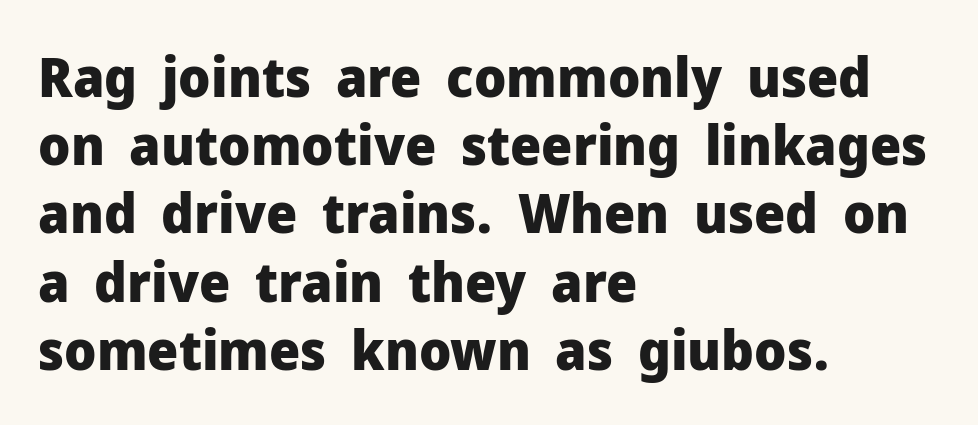
The image shows 55 px heavy sans-serif type, upright; set left-aligned, line spacing 1.24x, normal letter spacing, not underlined; low stroke contrast and a medium x-height.
